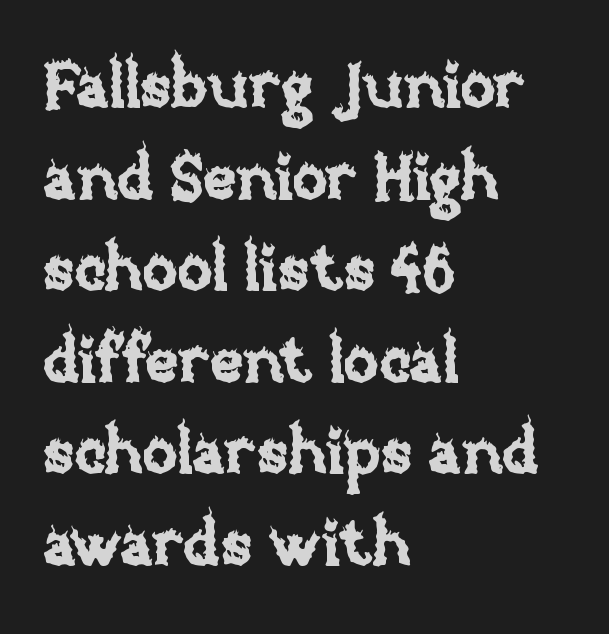
Q: Is the text italic (slanted)? A: No, it is upright.
Q: Is the text underlined? A: No.
Q: How is the paragraph aligned? A: Left-aligned.
Q: Is the spacing between letters normal or unusually wide? A: Normal.
Q: Is the spacing between lines tight, normal or loose? A: Normal.
Q: Width (condensed, normal, or wide)? A: Normal.
Q: Stroke contrast? A: Low.
Q: x-height? A: Large.
Q: Monospaced? A: No.
